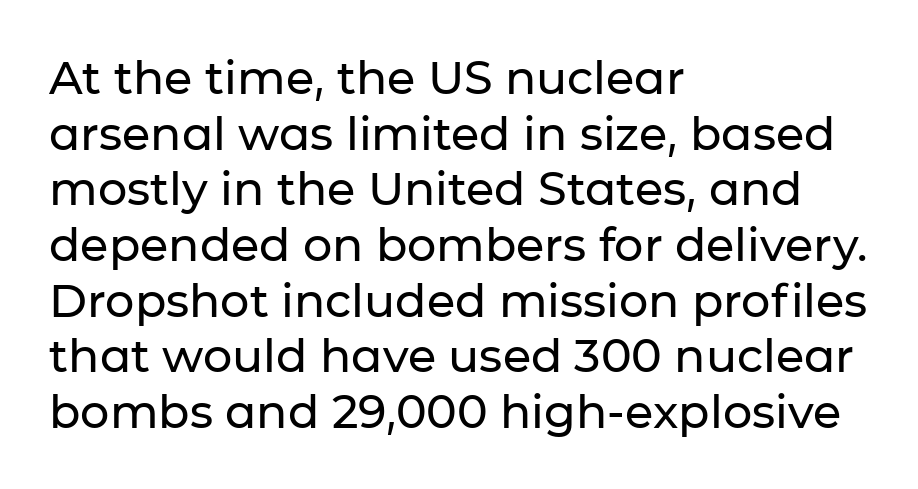
{"serif": "no", "italic": "no", "width": "normal", "stroke_contrast": "low", "x_height": "medium", "monospaced": "no", "underline": "no", "align": "left", "line_spacing_ratio": 1.21, "letter_spacing": "normal", "letter_spacing_em": 0.0, "glyph_px": 46}
